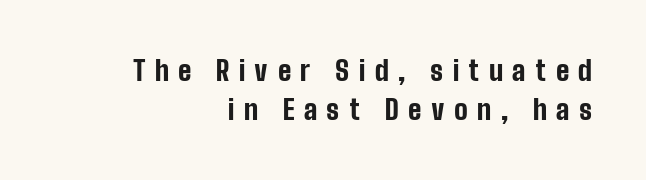
{"italic": "no", "bold": "yes", "underline": "no", "align": "right", "line_spacing": "normal", "line_spacing_ratio": 1.44, "letter_spacing": "wide", "letter_spacing_em": 0.35, "glyph_px": 27}
